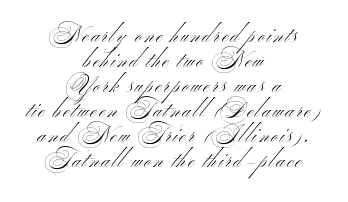
{"bold": "no", "underline": "no", "align": "center", "line_spacing_ratio": 1.19, "glyph_px": 21}
